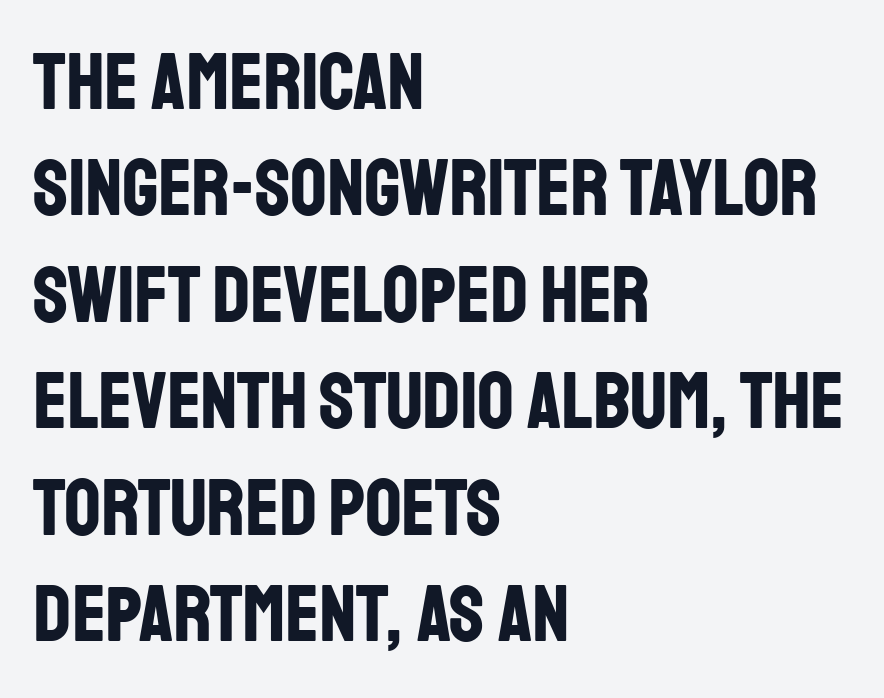
{"serif": "no", "italic": "no", "bold": "yes", "weight": "bold", "width": "condensed", "stroke_contrast": "low", "x_height": "large", "monospaced": "no", "underline": "no", "align": "left", "line_spacing": "normal", "line_spacing_ratio": 1.33, "letter_spacing": "normal", "letter_spacing_em": 0.0, "glyph_px": 80}
